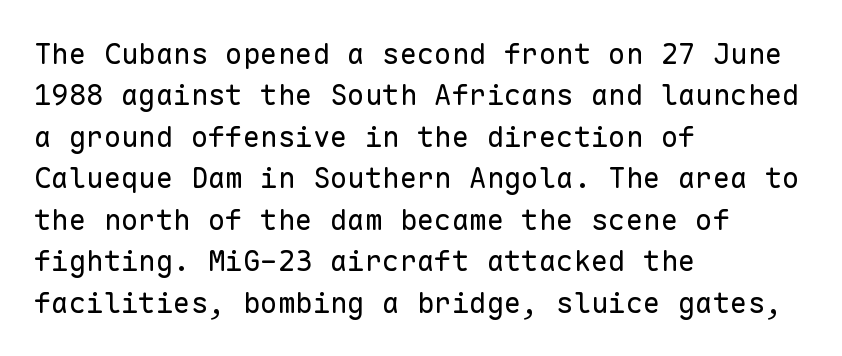
You could count columns in this text — the font is strictly monospaced. The rendering shows plain stroke endings on the letterforms — a sans-serif design. Ascenders rise straight up at ninety degrees. Characters follow at the spacing the type designer built in. Summary of vertical rhythm: regular, with standard interline spacing.
